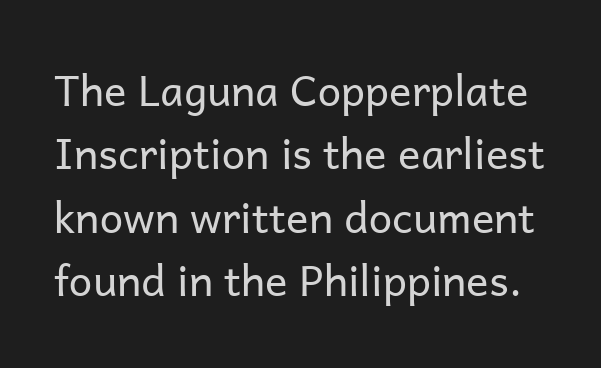
You can tell it's not italic because the verticals are truly vertical. Lines of text with bare space underneath. What kind of face is this? One without serifs — a sans. Baseline-to-baseline distance is the conventional proportion of letter height. No extra tracking has been applied to these lines. You could not count columns in this text — the font is proportionally spaced.
